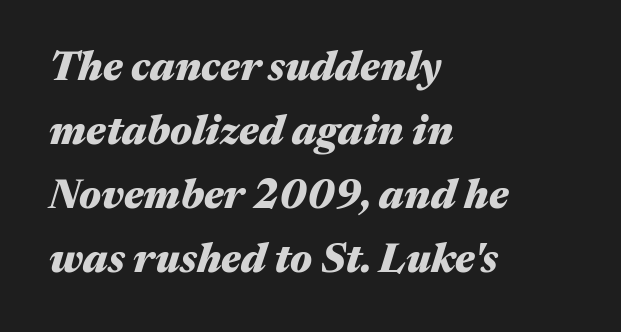
The image shows 41 px heavy, wide type, italic (leaning right); set left-aligned, normal line spacing (1.56x), normal letter spacing, not underlined; medium stroke contrast and a medium x-height.
